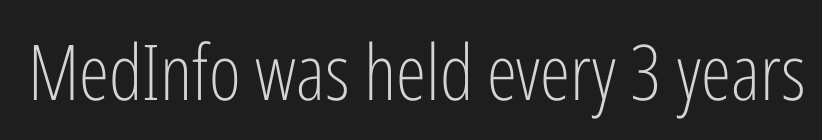
Decoration check: the copy has no underline. The lettering stays uniformly vertical, giving the passage a roman look. Spacing verdict: proportional, widths tailored to each character. The tracking reads as untouched default to a designer's eye.
